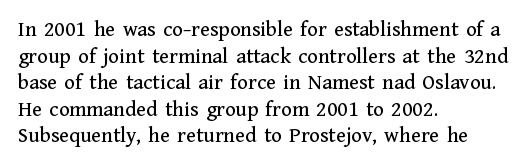
A student would call this left alignment; a typographer would say flush left, rag right. Nobody touched the tracking dial on this one. Tall strokes in this sample are plumb rather than angled. Descenders are the only things crossing below the line.
